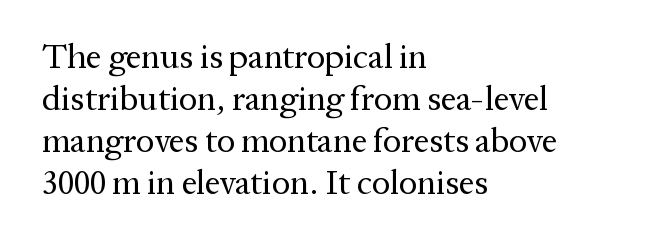
The image shows 34 px regular-weight serif type, upright; set left-aligned, line spacing 1.24x, normal letter spacing, not underlined; medium stroke contrast and a medium x-height.
